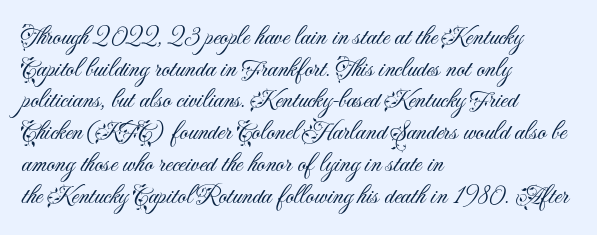
{"bold": "no", "underline": "no", "align": "left", "line_spacing_ratio": 1.22, "letter_spacing": "normal", "letter_spacing_em": 0.0, "glyph_px": 26}
